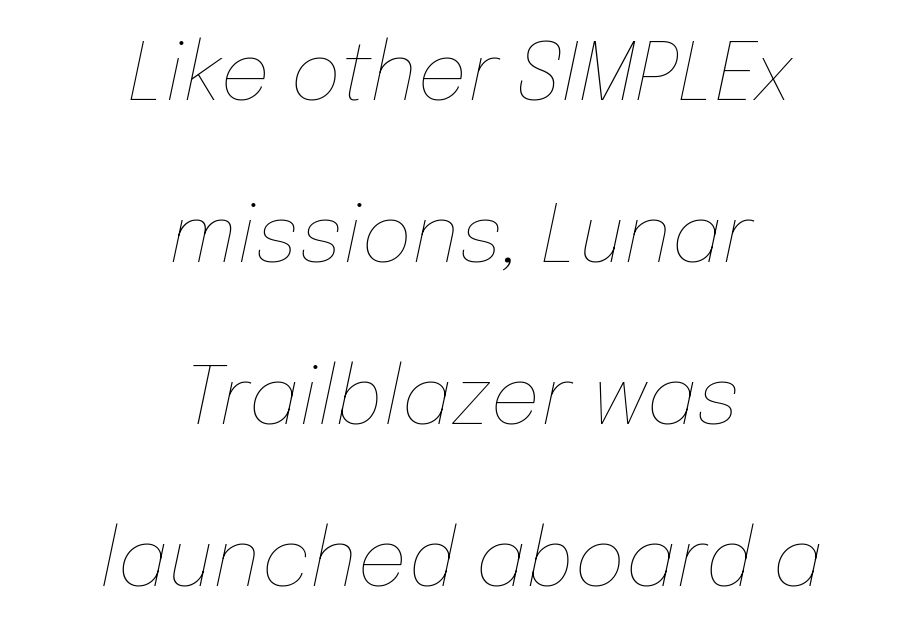
The typesetter chose a symmetrical, centered arrangement here. Is this a fixed-width face? No — the glyphs have proportional, varying widths. The cut favours lightness, reaching ordinary text weight at its darkest. Students, observe: this is what heavily led, spacious text looks like. The tracking reads as untouched default to a designer's eye.
